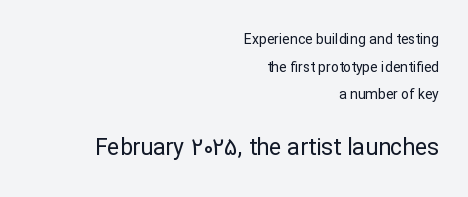
{"italic": "no", "bold": "no", "underline": "no", "align": "right", "line_spacing": "loose", "line_spacing_ratio": 1.98, "letter_spacing": "normal", "letter_spacing_em": 0.0, "larger_block": "second", "size_ratio": 1.64, "glyph_px": 23}
